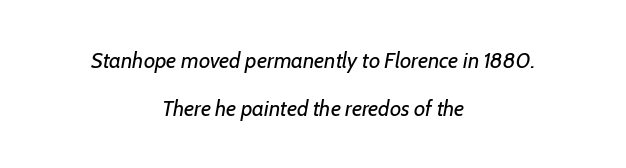
The zone under the glyphs is completely vacant. Caption: face not bold, strokes unweighted. Leading: increased. Italic? Definitely — the glyphs are oblique. Nothing unusual about the tracking: characters are spaced as the font intends.
